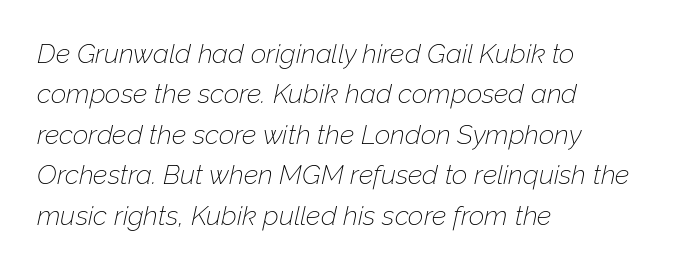
Q: Is the text bold? A: No.
Q: Is the text italic (slanted)? A: Yes, it leans right by about 12 degrees.
Q: Is the text underlined? A: No.
Q: How is the paragraph aligned? A: Left-aligned.
Q: Is the spacing between letters normal or unusually wide? A: Normal.
Q: Is the spacing between lines tight, normal or loose? A: Normal.
